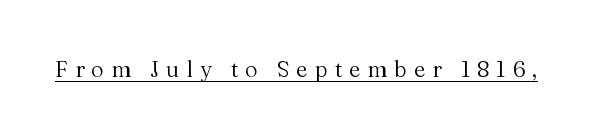
This is underlined copy, the kind a proofreader might mark for attention. How are the letters spaced? Widely, with obvious added tracking. Think standard paragraph weight, or any step lighter than that. Every stem runs plumb, perpendicular to the baseline.
